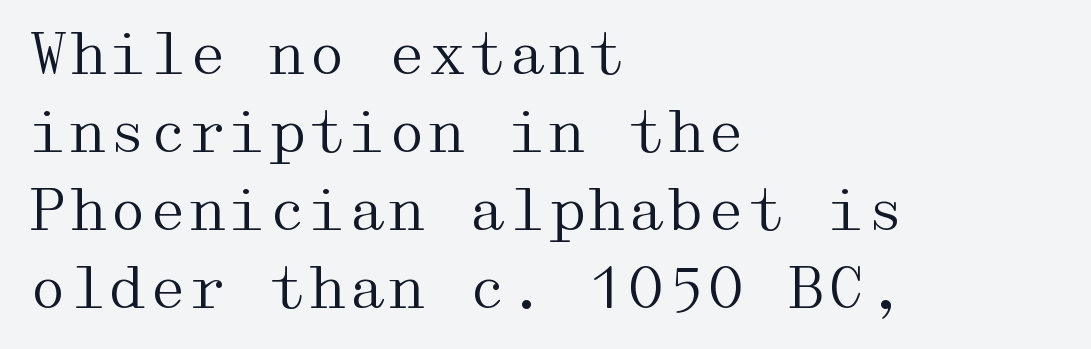
The face used here is seriffed, in the tradition of book romans. Successive baselines arrive at the customary interval. Where is the straight margin? On the left. Stroke mass is kept to a normal reading level or below. A clean baseline with only descenders dipping below it.
